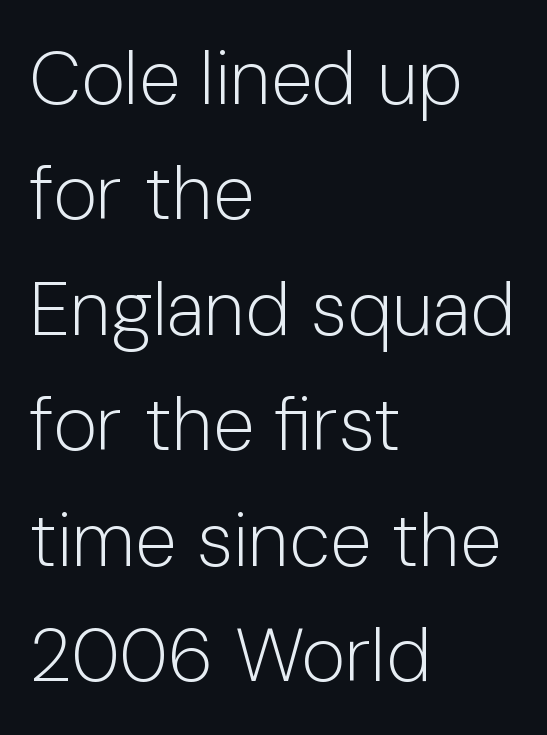
The image shows 75 px light sans-serif type, upright; set left-aligned, normal line spacing (1.54x), normal letter spacing, not underlined; low stroke contrast and a medium x-height.
